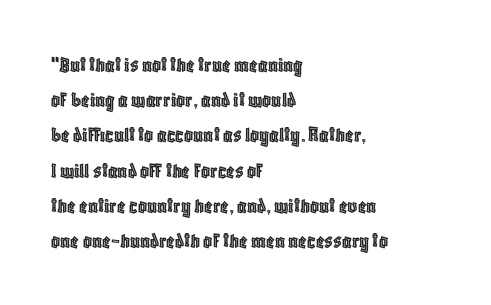
The face used here is rendered with its standard letterfit. A bare baseline throughout the passage. The compositor pushed each line to the left boundary. Regarding leading, the lines here are spaced in the standard way.
